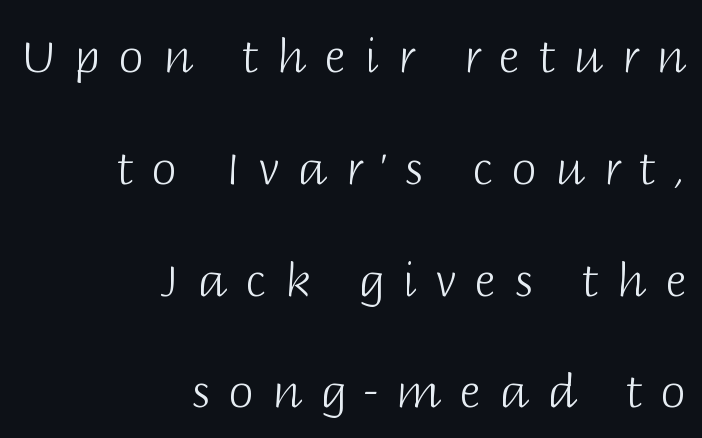
The image shows 46 px light sans-serif type, upright; set right-aligned, loose line spacing (2.43x), unusually wide letter spacing (+0.4 em), not underlined; low stroke contrast and a large x-height.
